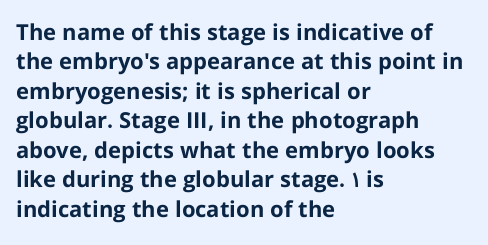
Q: Is the text bold? A: Yes.
Q: Is the text italic (slanted)? A: No, it is upright.
Q: Is the text underlined? A: No.
Q: How is the paragraph aligned? A: Left-aligned.
Q: Is the spacing between letters normal or unusually wide? A: Normal.
Q: Is the spacing between lines tight, normal or loose? A: Normal.
